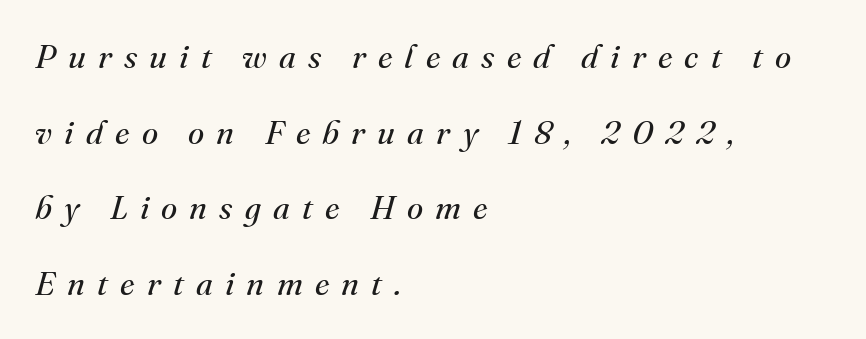
The image shows 33 px regular-weight serif type, italic (leaning right); set left-aligned, loose line spacing (2.29x), unusually wide letter spacing (+0.37 em), not underlined; medium stroke contrast and a small x-height.
